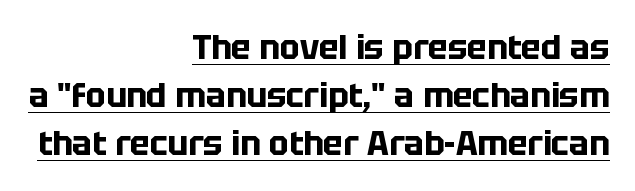
The image shows 33 px bold sans-serif type, upright; set right-aligned, normal line spacing (1.45x), normal letter spacing, underlined; low stroke contrast and a large x-height.
